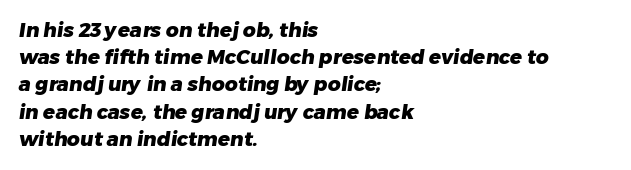
The image shows 20 px bold type; set left-aligned, normal line spacing (1.36x), normal letter spacing, not underlined.
